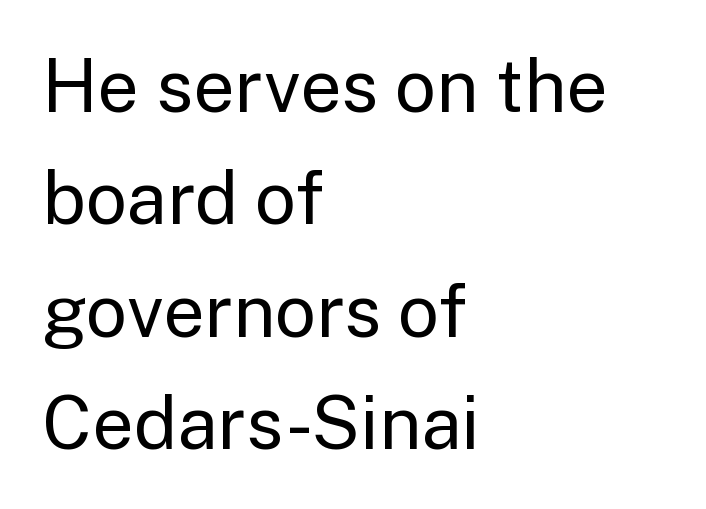
The image shows 73 px regular-weight sans-serif type, upright; set left-aligned, normal line spacing (1.54x), normal letter spacing, not underlined; low stroke contrast and a medium x-height.
